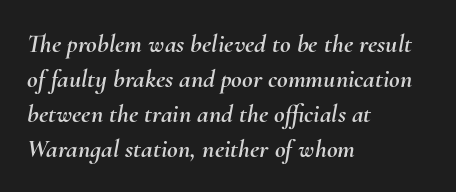
Q: Is the text italic (slanted)? A: Yes, it leans right by about 10 degrees.
Q: Is the text underlined? A: No.
Q: How is the paragraph aligned? A: Left-aligned.
Q: Is the spacing between letters normal or unusually wide? A: Normal.
Q: Is the spacing between lines tight, normal or loose? A: Normal.
